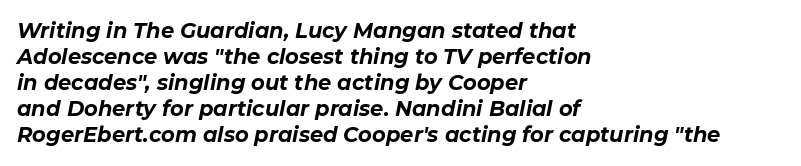
The passage shown has conventional tracking throughout. Every character sits at an angle, as italics do. Descenders hang freely into open space. This rendering uses left alignment, leaving the right contour irregular.
